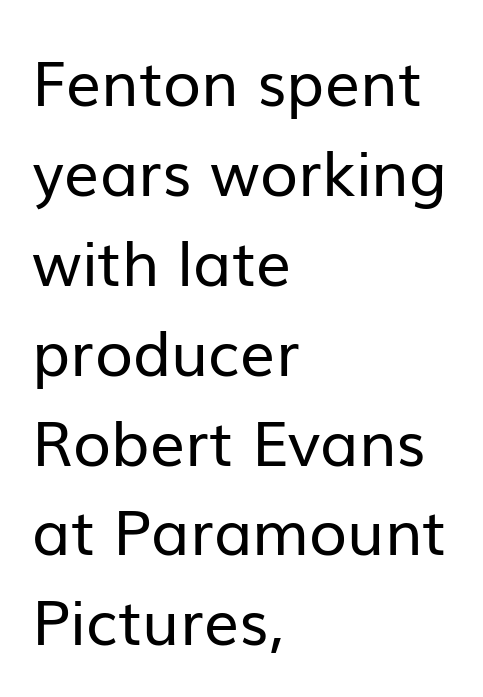
Each word holds together tightly as a unit, with standard inter-letter gaps. Each letter's strokes conclude bluntly, with no projecting serifs. The cut favours lightness, reaching ordinary text weight at its darkest. Do the characters align in a grid? No, the font is proportional.
